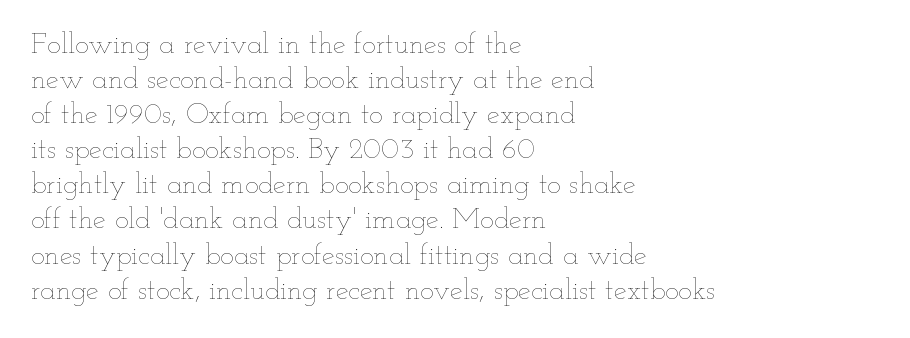
The image shows 29 px thin, wide type, upright; set left-aligned, line spacing 1.21x, normal letter spacing, not underlined; low stroke contrast and a small x-height.
